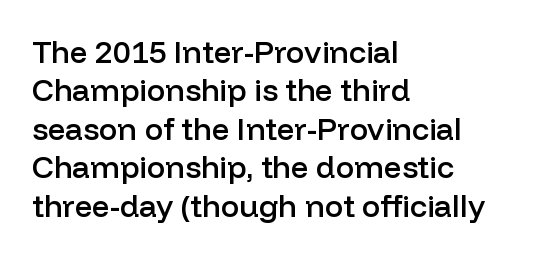
Q: Is the text bold? A: Semi-bold.
Q: Is the text italic (slanted)? A: No, it is upright.
Q: Is the typeface a serif or a sans-serif typeface? A: Sans-serif.
Q: Is the text underlined? A: No.
Q: How is the paragraph aligned? A: Left-aligned.
Q: Is the spacing between letters normal or unusually wide? A: Normal.
Q: Width (condensed, normal, or wide)? A: Normal.
Q: Stroke contrast? A: Low.
Q: x-height? A: Medium.
Q: Monospaced? A: No.
